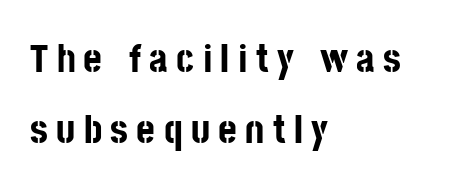
{"serif": "no", "italic": "no", "bold": "yes", "weight": "bold", "width": "condensed", "stroke_contrast": "low", "x_height": "large", "monospaced": "no", "underline": "no", "align": "left", "line_spacing_ratio": 1.78, "letter_spacing": "wide", "letter_spacing_em": 0.21, "glyph_px": 40}
